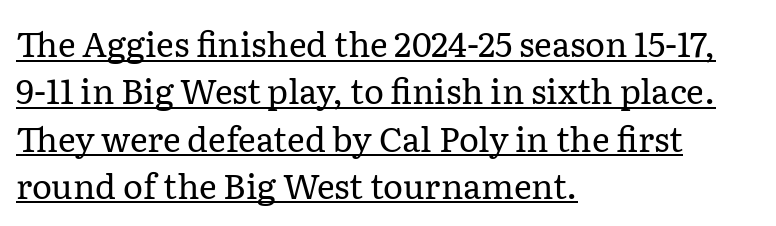
{"serif": "yes", "italic": "no", "bold": "no", "weight": "regular", "width": "normal", "stroke_contrast": "low", "x_height": "medium", "monospaced": "no", "underline": "yes", "align": "left", "line_spacing": "normal", "line_spacing_ratio": 1.39, "letter_spacing": "normal", "letter_spacing_em": 0.0, "glyph_px": 34}
